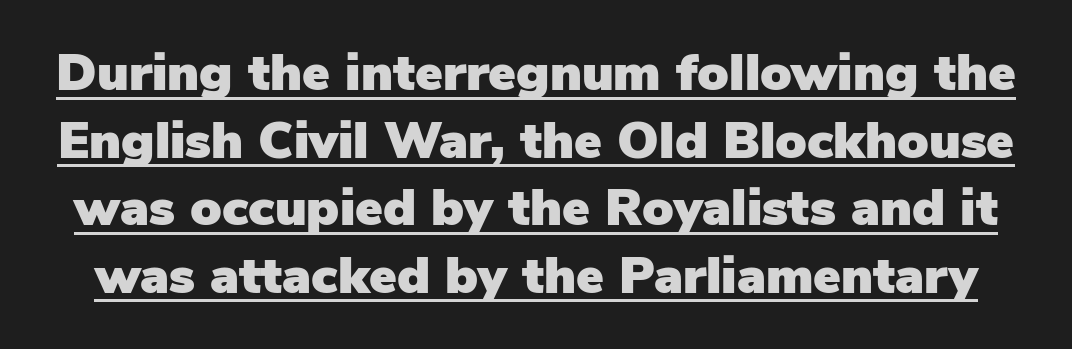
The image shows 52 px sans-serif type, upright; set normal line spacing (1.3x), normal letter spacing, underlined; low stroke contrast and a medium x-height.
